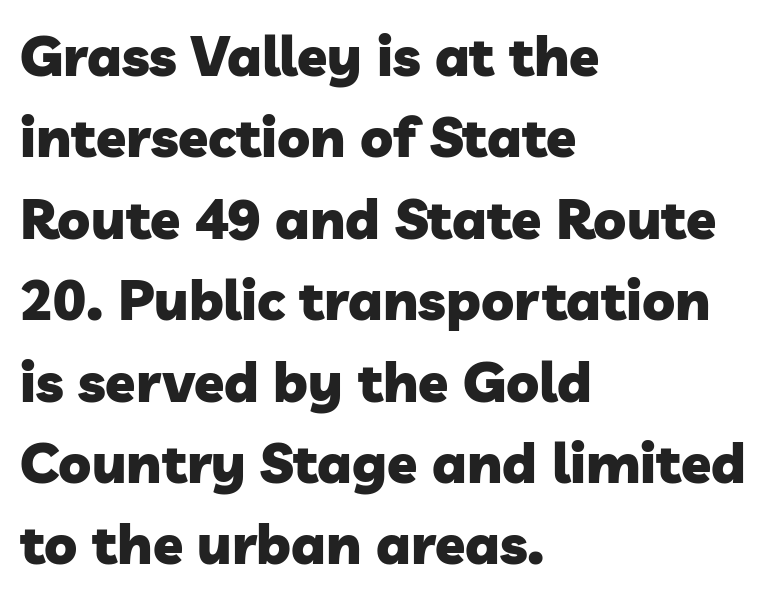
Q: Is the text bold? A: Yes.
Q: Is the typeface a serif or a sans-serif typeface? A: Sans-serif.
Q: Is the text underlined? A: No.
Q: How is the paragraph aligned? A: Left-aligned.
Q: Is the spacing between letters normal or unusually wide? A: Normal.
Q: Is the spacing between lines tight, normal or loose? A: Normal.
Q: Width (condensed, normal, or wide)? A: Normal.
Q: Stroke contrast? A: Low.
Q: x-height? A: Medium.
Q: Monospaced? A: No.
